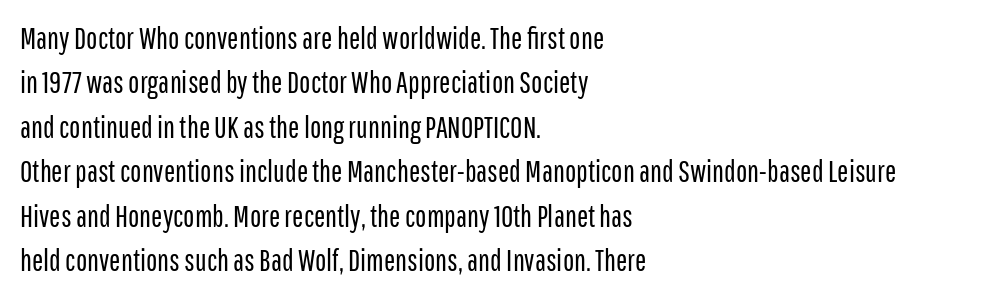
Has an underline been added? It has not. The vertical gap from one line to the next is medium. These lines are rendered in a variable-pitch font. The passage shown is not bold in any degree. The letters sit at their default tracking, neither squeezed nor spread. The rag falls on the right side of this text block.
